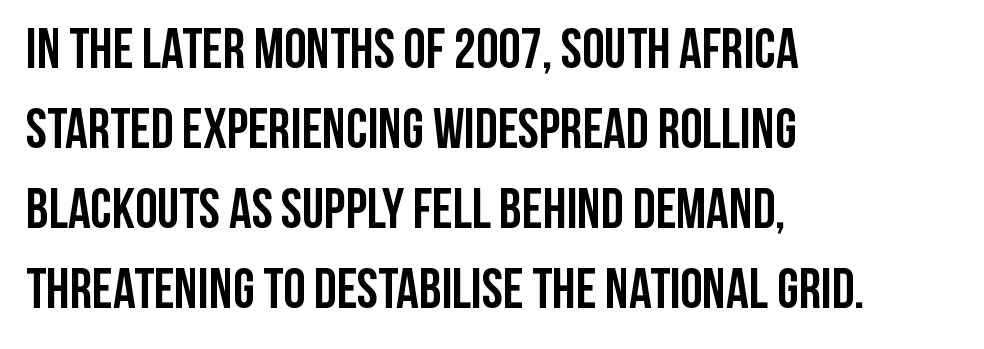
{"serif": "no", "italic": "no", "bold": "yes", "weight": "semibold", "width": "condensed", "stroke_contrast": "low", "x_height": "large", "monospaced": "no", "underline": "no", "align": "left", "line_spacing": "normal", "line_spacing_ratio": 1.43, "letter_spacing": "normal", "letter_spacing_em": 0.0, "glyph_px": 56}
